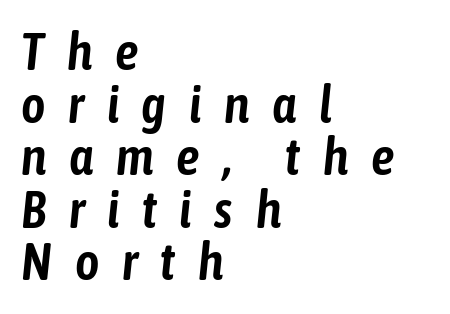
The image shows 52 px condensed type, italic (leaning right); set left-aligned, tight line spacing (1.01x), unusually wide letter spacing (+0.44 em), not underlined; low stroke contrast and a medium x-height.
